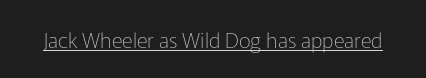
Q: Is the text bold? A: No.
Q: Is the text italic (slanted)? A: No, it is upright.
Q: Is the text underlined? A: Yes.
Q: Is the spacing between letters normal or unusually wide? A: Normal.
